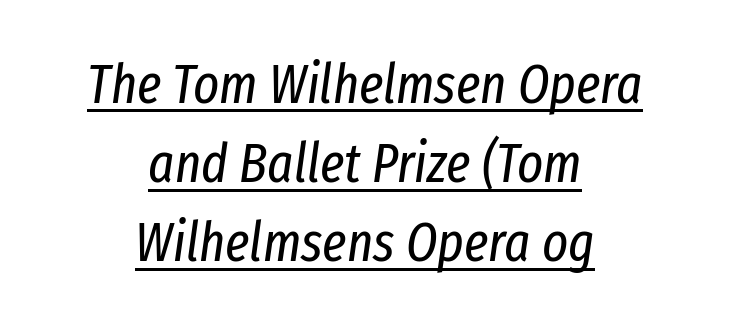
The face used here is proportionally spaced, like ordinary book or web type. Tracking value appears to be zero — textbook default spacing. The rag falls on both sides of this text block equally. The characters are drawn with everyday or finer stroke widths. A continuous stroke trails under the words, as in a hyperlink. The axis of the letterforms is tilted away from vertical.
